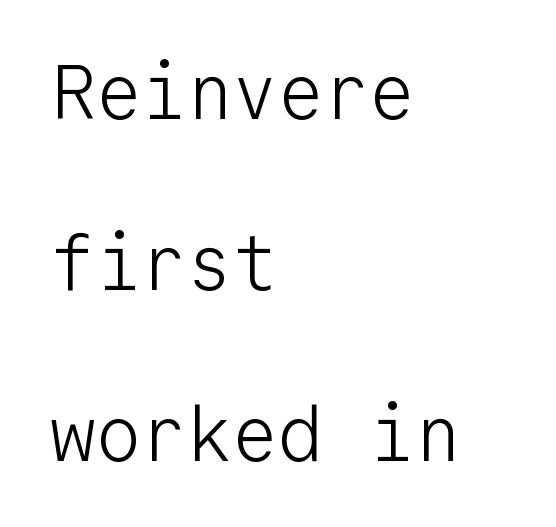
Q: Is the text bold? A: No.
Q: Is the text italic (slanted)? A: No, it is upright.
Q: Is the typeface a serif or a sans-serif typeface? A: Sans-serif.
Q: Is the text underlined? A: No.
Q: How is the paragraph aligned? A: Left-aligned.
Q: Is the spacing between letters normal or unusually wide? A: Normal.
Q: Is the spacing between lines tight, normal or loose? A: Loose.
Q: Width (condensed, normal, or wide)? A: Normal.
Q: Stroke contrast? A: Low.
Q: x-height? A: Medium.
Q: Monospaced? A: Yes.
